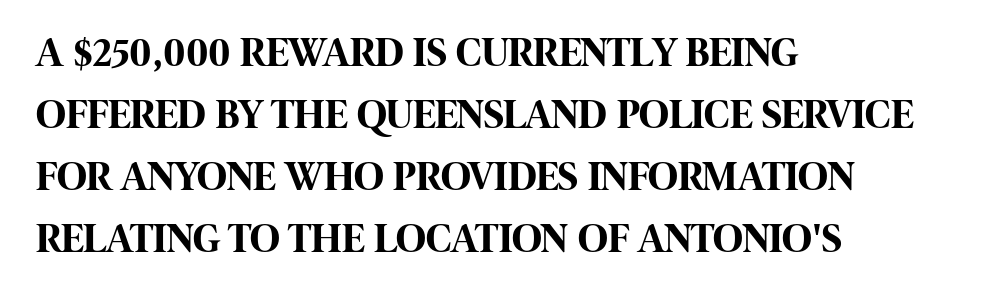
{"serif": "no", "italic": "no", "bold": "yes", "weight": "bold", "width": "condensed", "stroke_contrast": "high", "x_height": "large", "monospaced": "no", "underline": "no", "align": "left", "line_spacing": "normal", "line_spacing_ratio": 1.51, "letter_spacing": "normal", "letter_spacing_em": 0.0, "glyph_px": 41}
